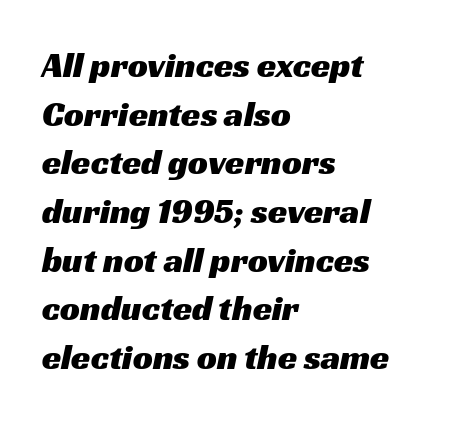
The image shows 35 px wide sans-serif type; set left-aligned, normal line spacing (1.39x), normal letter spacing, not underlined; medium stroke contrast and a medium x-height.
